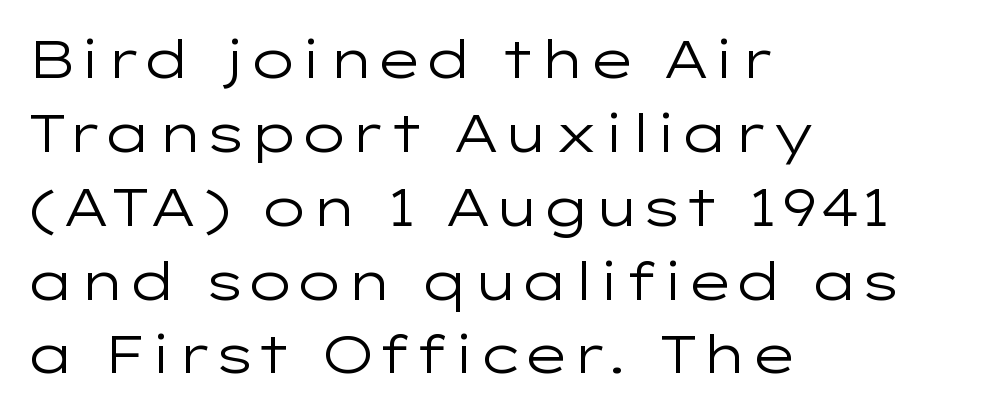
The image shows 52 px regular-weight, wide sans-serif type, upright; set left-aligned, normal line spacing (1.42x), normal letter spacing, not underlined; low stroke contrast and a medium x-height.
